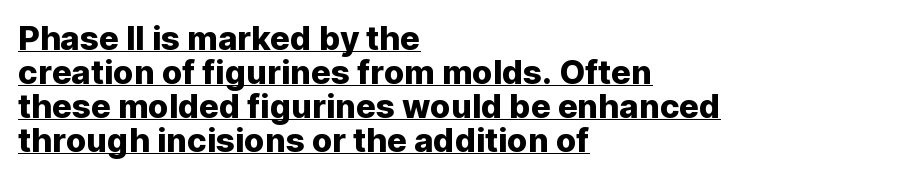
Q: Is the text italic (slanted)? A: No, it is upright.
Q: Is the typeface a serif or a sans-serif typeface? A: Sans-serif.
Q: Is the text underlined? A: Yes.
Q: How is the paragraph aligned? A: Left-aligned.
Q: Is the spacing between letters normal or unusually wide? A: Normal.
Q: Is the spacing between lines tight, normal or loose? A: Tight.
Q: Width (condensed, normal, or wide)? A: Normal.
Q: Stroke contrast? A: Low.
Q: x-height? A: Medium.
Q: Monospaced? A: No.
